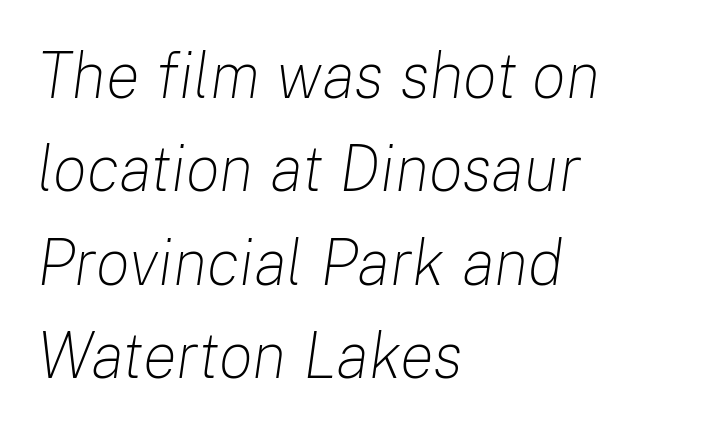
The image shows 64 px light type, italic (leaning right); set left-aligned, normal line spacing (1.46x), normal letter spacing, not underlined; low stroke contrast and a medium x-height.
